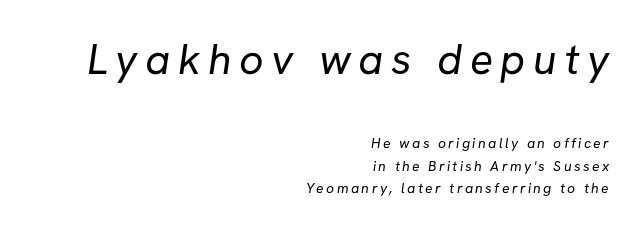
{"serif": "no", "bold": "no", "weight": "regular", "width": "normal", "stroke_contrast": "low", "x_height": "medium", "monospaced": "no", "underline": "no", "align": "right", "line_spacing": "normal", "line_spacing_ratio": 1.6, "larger_block": "first", "size_ratio": 3.07, "glyph_px": 43}
